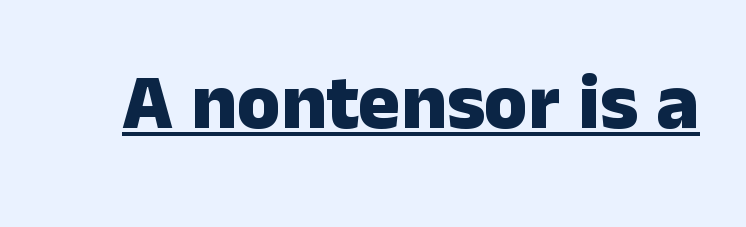
The image shows 79 px heavy sans-serif type, upright; set normal letter spacing, underlined; low stroke contrast and a medium x-height.
